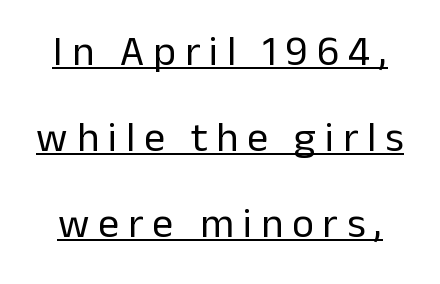
The image shows 42 px regular-weight sans-serif type, upright; set centered, loose line spacing (2.05x), unusually wide letter spacing (+0.21 em), underlined; low stroke contrast and a medium x-height.
